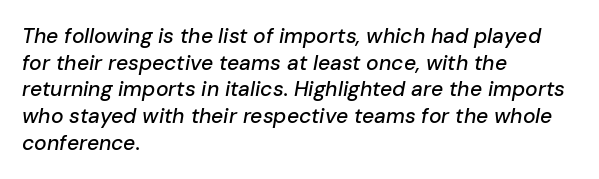
{"italic": "yes", "lean": "right", "slant_degrees": 10, "underline": "no", "align": "left", "line_spacing": "normal", "line_spacing_ratio": 1.27, "letter_spacing": "normal", "letter_spacing_em": 0.0, "glyph_px": 21}
